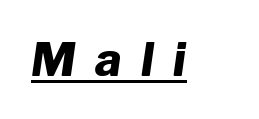
Q: Is the text bold? A: Yes.
Q: Is the text italic (slanted)? A: Yes, it leans right by about 8 degrees.
Q: Is the text underlined? A: Yes.
Q: Is the spacing between letters normal or unusually wide? A: Unusually wide.
Q: Width (condensed, normal, or wide)? A: Normal.
Q: Stroke contrast? A: Low.
Q: x-height? A: Medium.
Q: Monospaced? A: No.
